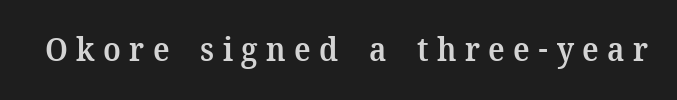
The image shows 32 px semibold serif type, upright; set unusually wide letter spacing (+0.26 em), not underlined; medium stroke contrast and a medium x-height.
